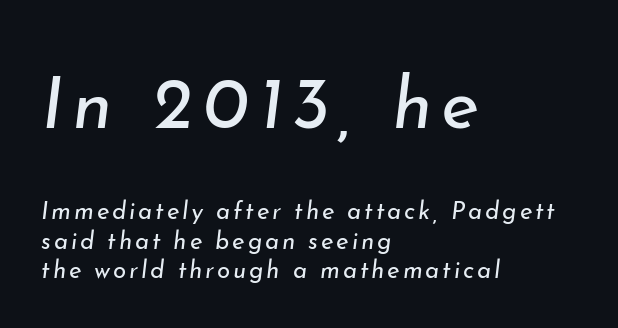
{"italic": "yes", "lean": "right", "slant_degrees": 7, "bold": "no", "weight": "regular", "width": "normal", "stroke_contrast": "low", "x_height": "small", "monospaced": "no", "underline": "no", "align": "left", "line_spacing_ratio": 1.24, "larger_block": "first", "size_ratio": 3.04, "glyph_px": 73}
